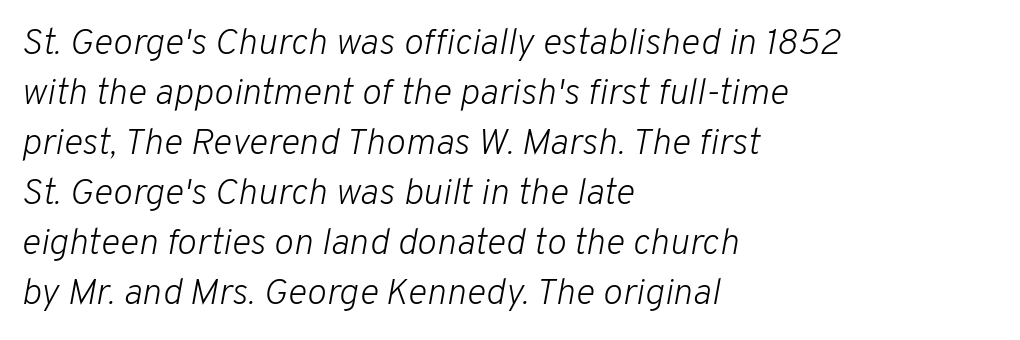
The image shows 37 px light type, italic (leaning right); set left-aligned, normal line spacing (1.35x), normal letter spacing, not underlined; low stroke contrast and a medium x-height.
